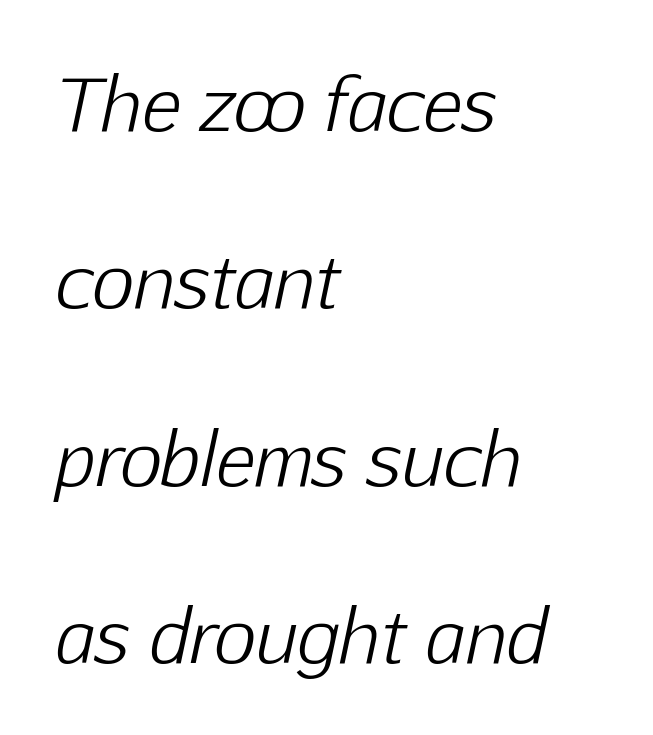
Q: Is the text bold? A: No.
Q: Is the text italic (slanted)? A: Yes, it leans right by about 12 degrees.
Q: Is the text underlined? A: No.
Q: How is the paragraph aligned? A: Left-aligned.
Q: Is the spacing between letters normal or unusually wide? A: Normal.
Q: Is the spacing between lines tight, normal or loose? A: Loose.
Q: Width (condensed, normal, or wide)? A: Normal.
Q: Stroke contrast? A: Low.
Q: x-height? A: Medium.
Q: Monospaced? A: No.
